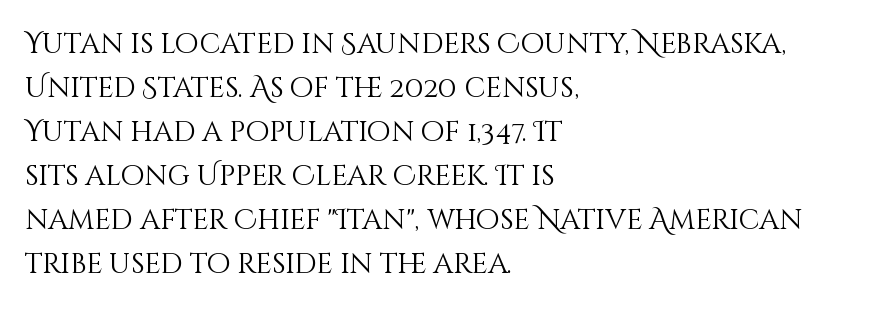
The image shows 28 px light type, upright; set left-aligned, normal line spacing (1.57x), normal letter spacing, not underlined; medium stroke contrast and a large x-height.
